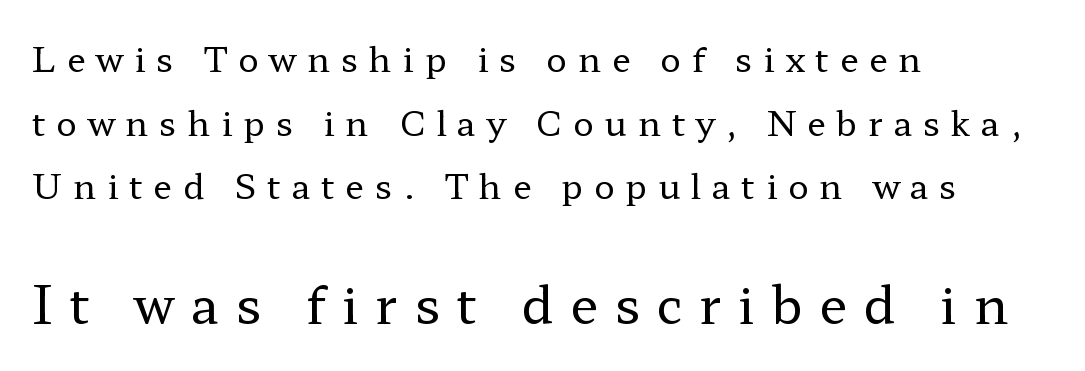
Do the characters align in a grid? No, the font is proportional. The tracking jumps out immediately: characters are airy and widely separated. The lines in this sample share a left origin and differ only in where they stop. Every character sits straight up, as roman type does. These lines are composed in type with serifs.
